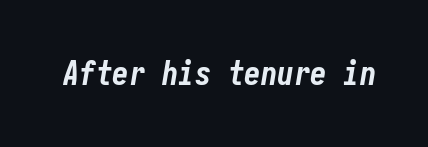
The image shows 33 px bold, condensed type, italic (leaning right); set normal letter spacing, not underlined; low stroke contrast and a medium x-height.
